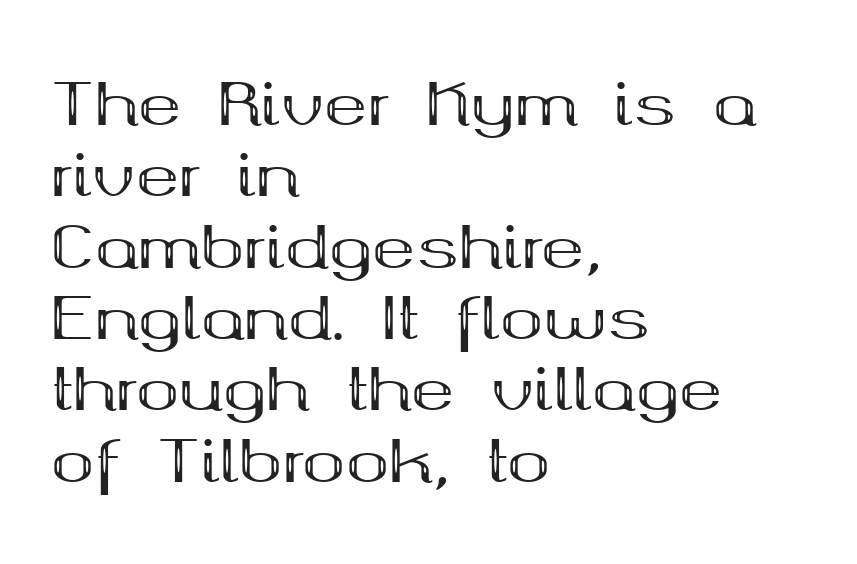
The ragged edge is on the right, which tells us the setting is flush left. The glyphs are unaccompanied by any horizontal stroke below them. Ascenders rise straight up at ninety degrees. Look at the tracking — it's just the regular setting, nothing added.
